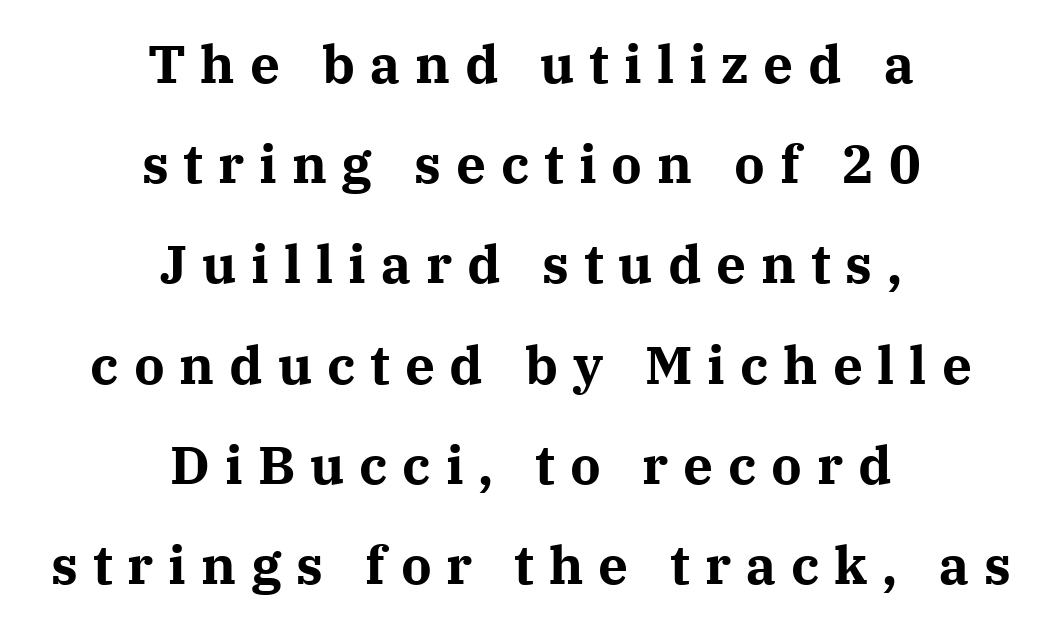
This is serif lettering, the kind often seen in printed books. Both edges are ragged and mirror each other, which tells us the setting is centered. Spacing verdict: proportional, widths tailored to each character. The tracking reads as deliberately expanded to a designer's eye. Clear beneath every line of the passage.
